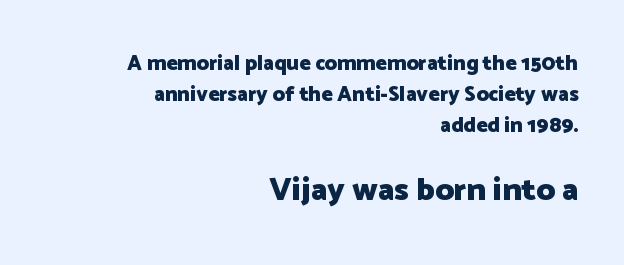
The image shows 32 px heavy sans-serif type, upright; set right-aligned, normal line spacing (1.47x), normal letter spacing, not underlined; the second (bottom) block is 1.52x larger; low stroke contrast and a medium x-height.
